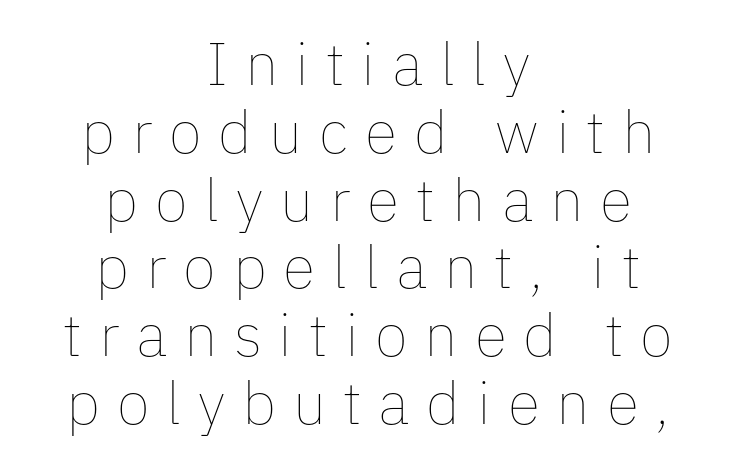
Descender tails drop into unmarked territory. A typesetter would call this leading minimal, almost set solid. How are the letters spaced? Widely, with obvious added tracking. A typesetter would mark this as roman, not italic. The letters advance in unequal steps, a hallmark of proportional type. Notice how the passage keeps no hard edge, just a central spine.
